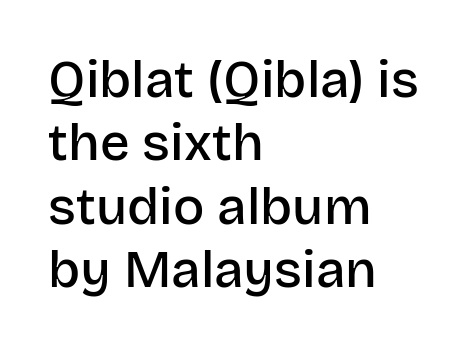
Q: Is the text bold? A: Semi-bold.
Q: Is the text italic (slanted)? A: No, it is upright.
Q: Is the typeface a serif or a sans-serif typeface? A: Sans-serif.
Q: Is the text underlined? A: No.
Q: How is the paragraph aligned? A: Left-aligned.
Q: Is the spacing between letters normal or unusually wide? A: Normal.
Q: Width (condensed, normal, or wide)? A: Normal.
Q: Stroke contrast? A: Low.
Q: x-height? A: Large.
Q: Monospaced? A: No.
